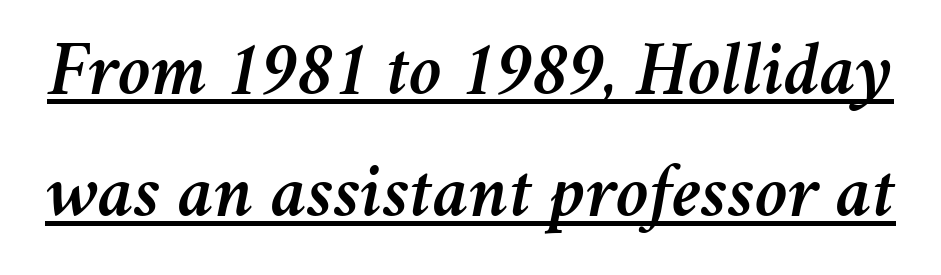
The image shows 76 px text type, italic (leaning right); set normal line spacing (1.6x), normal letter spacing, underlined; medium stroke contrast and a medium x-height.
